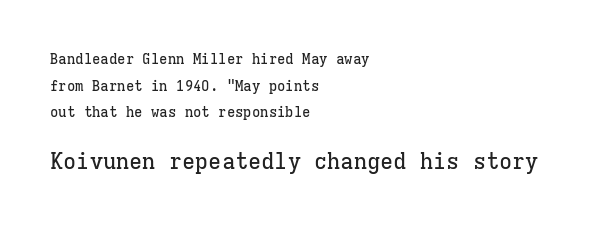
Quick note: interline space is abundant. The foot of each line stays bare and open. The lettering stays uniformly vertical, giving the passage a roman look. In this sample the second text group is rendered at the bigger scale. The rendering keeps characters at their native spacing. The rendering anchors every line to the left-hand side.
